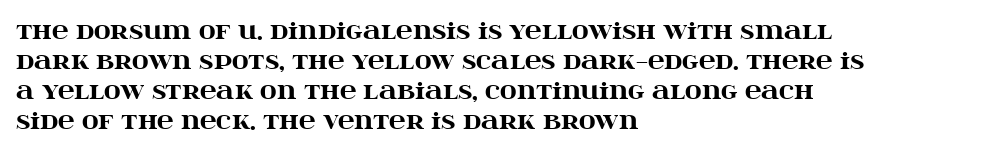
Q: Is the text bold? A: Yes.
Q: Is the text italic (slanted)? A: No, it is upright.
Q: Is the text underlined? A: No.
Q: How is the paragraph aligned? A: Left-aligned.
Q: Is the spacing between letters normal or unusually wide? A: Normal.
Q: Is the spacing between lines tight, normal or loose? A: Normal.
